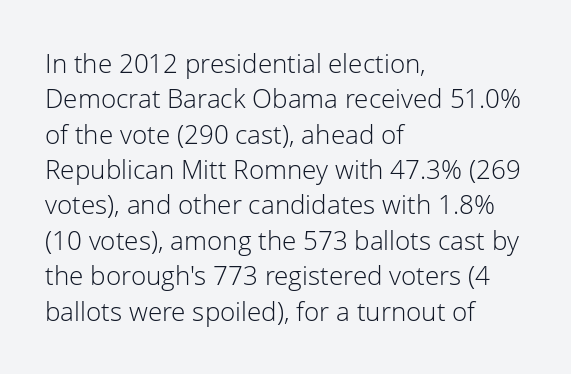
{"italic": "no", "bold": "no", "underline": "no", "align": "left", "line_spacing": "normal", "line_spacing_ratio": 1.36, "letter_spacing": "normal", "letter_spacing_em": 0.0, "glyph_px": 26}
